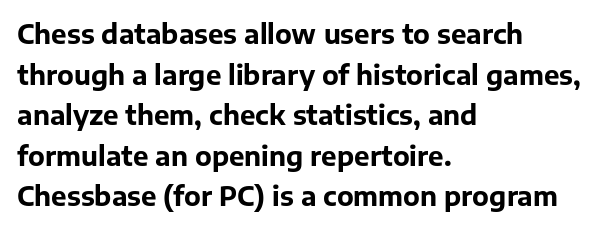
Q: Is the text bold? A: Yes.
Q: Is the text italic (slanted)? A: No, it is upright.
Q: Is the text underlined? A: No.
Q: How is the paragraph aligned? A: Left-aligned.
Q: Is the spacing between letters normal or unusually wide? A: Normal.
Q: Is the spacing between lines tight, normal or loose? A: Normal.
